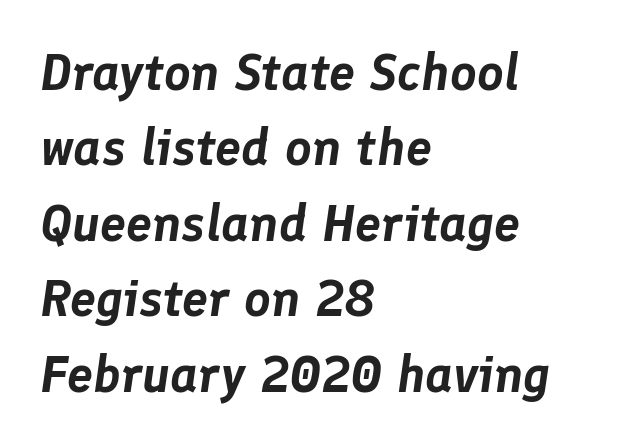
Spacing verdict: proportional, widths tailored to each character. Each row of text sits above clean, open space. This is oblique type, the kind used for emphasis or titles. The compositor pushed each line to the left boundary.
